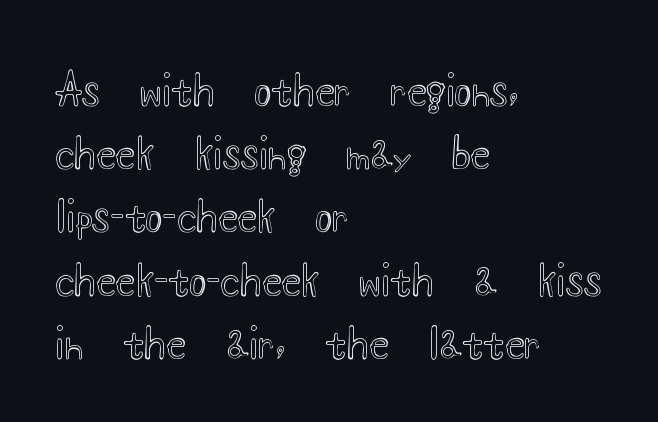
The image shows 40 px wide type, upright; set left-aligned, normal line spacing (1.58x), normal letter spacing, not underlined; a small x-height.
